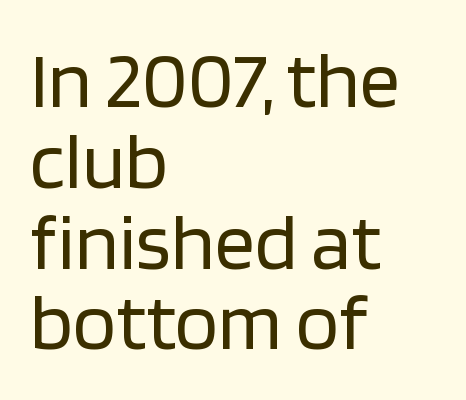
The image shows 80 px regular-weight sans-serif type, upright; set left-aligned, tight line spacing (1.01x), normal letter spacing, not underlined; low stroke contrast and a large x-height.
